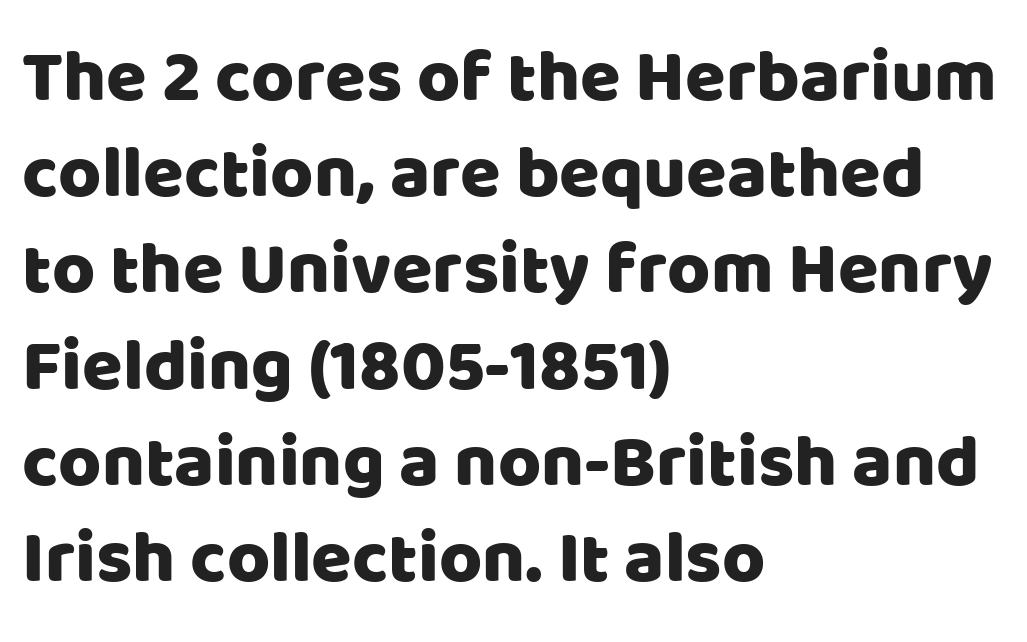
Q: Is the text italic (slanted)? A: No, it is upright.
Q: Is the typeface a serif or a sans-serif typeface? A: Sans-serif.
Q: Is the text underlined? A: No.
Q: How is the paragraph aligned? A: Left-aligned.
Q: Is the spacing between letters normal or unusually wide? A: Normal.
Q: Is the spacing between lines tight, normal or loose? A: Normal.
Q: Width (condensed, normal, or wide)? A: Normal.
Q: Stroke contrast? A: Low.
Q: x-height? A: Large.
Q: Monospaced? A: No.
